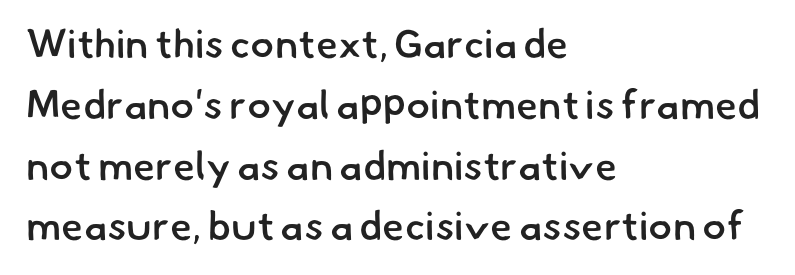
Q: Is the text bold? A: Semi-bold.
Q: Is the typeface a serif or a sans-serif typeface? A: Sans-serif.
Q: Is the text underlined? A: No.
Q: How is the paragraph aligned? A: Left-aligned.
Q: Is the spacing between letters normal or unusually wide? A: Normal.
Q: Is the spacing between lines tight, normal or loose? A: Normal.
Q: Width (condensed, normal, or wide)? A: Normal.
Q: Stroke contrast? A: Low.
Q: x-height? A: Small.
Q: Monospaced? A: No.
